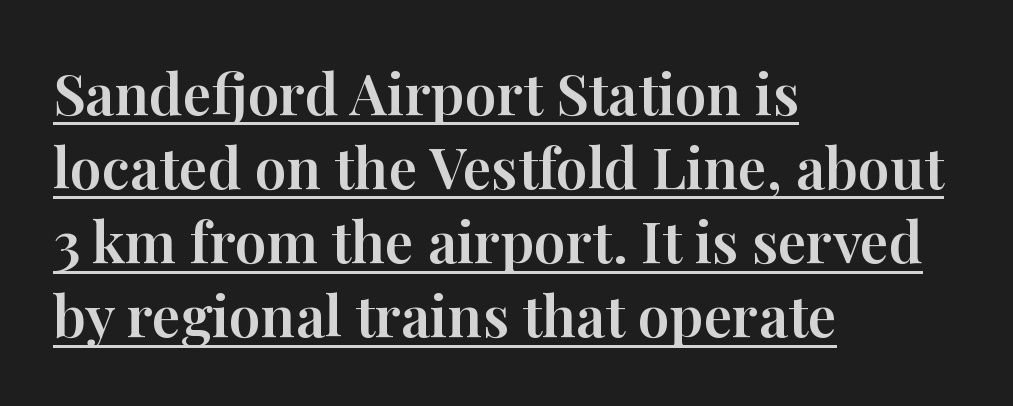
Q: Is the text italic (slanted)? A: No, it is upright.
Q: Is the typeface a serif or a sans-serif typeface? A: Serif.
Q: Is the text underlined? A: Yes.
Q: How is the paragraph aligned? A: Left-aligned.
Q: Is the spacing between letters normal or unusually wide? A: Normal.
Q: Is the spacing between lines tight, normal or loose? A: Normal.
Q: Width (condensed, normal, or wide)? A: Normal.
Q: Stroke contrast? A: High.
Q: x-height? A: Medium.
Q: Monospaced? A: No.
